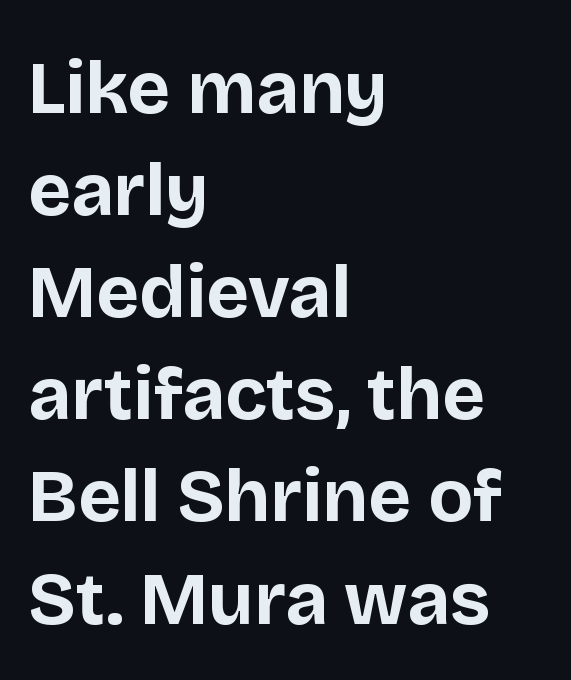
Reading down the block, your eye returns to a fixed left position each line. Each row of text sits above clean, open space. Heavy-handed strokes throughout: this text is bold. The letters advance in unequal steps, a hallmark of proportional type.
